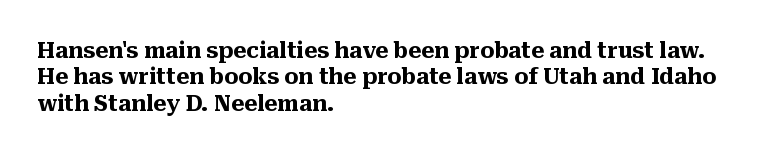
Q: Is the text bold? A: Yes.
Q: Is the text italic (slanted)? A: No, it is upright.
Q: Is the text underlined? A: No.
Q: How is the paragraph aligned? A: Left-aligned.
Q: Is the spacing between letters normal or unusually wide? A: Normal.
